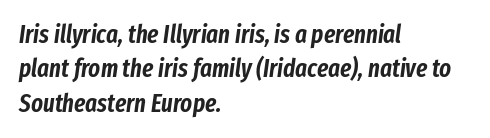
Alignment: flush left. Spacing between characters is what you'd get straight out of the box. The strip under each line holds only bare page. The specimen reads as italic at a glance. Quick note: interline space is typical.
